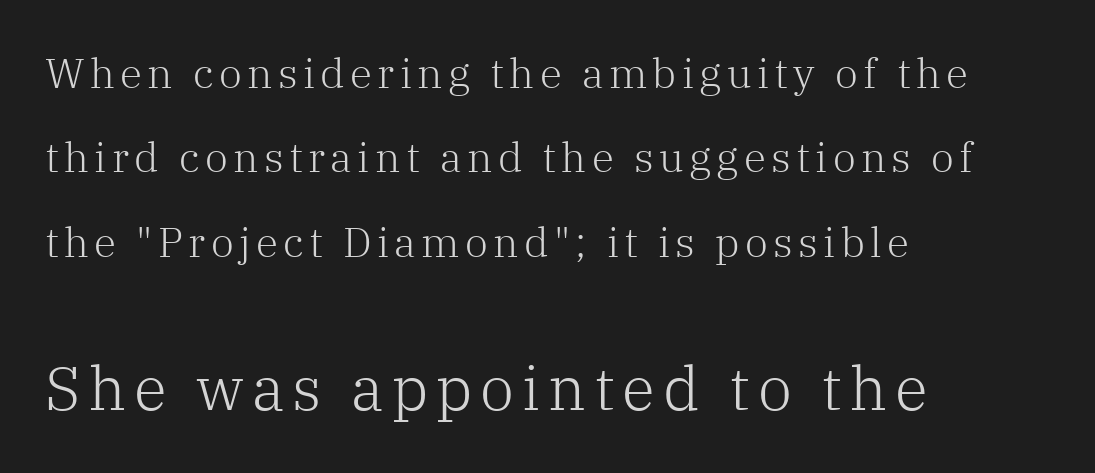
A roman cut, with each character standing at attention. Leftover space on each line is placed entirely after the last word. A typesetter would call this proportional, since set widths differ per character. The glyphs in this specimen are seriffed. The block sitting lower on the canvas is the one with enlarged characters.
